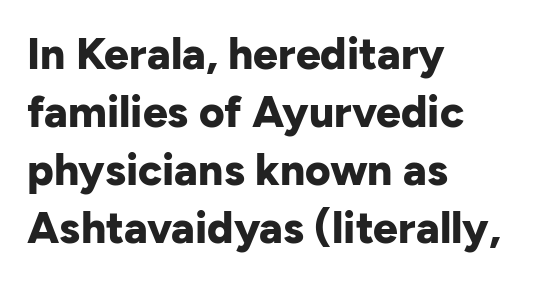
Q: Is the text bold? A: Yes.
Q: Is the text italic (slanted)? A: No, it is upright.
Q: Is the typeface a serif or a sans-serif typeface? A: Sans-serif.
Q: Is the text underlined? A: No.
Q: How is the paragraph aligned? A: Left-aligned.
Q: Is the spacing between letters normal or unusually wide? A: Normal.
Q: Is the spacing between lines tight, normal or loose? A: Normal.
Q: Width (condensed, normal, or wide)? A: Normal.
Q: Stroke contrast? A: Low.
Q: x-height? A: Medium.
Q: Monospaced? A: No.
